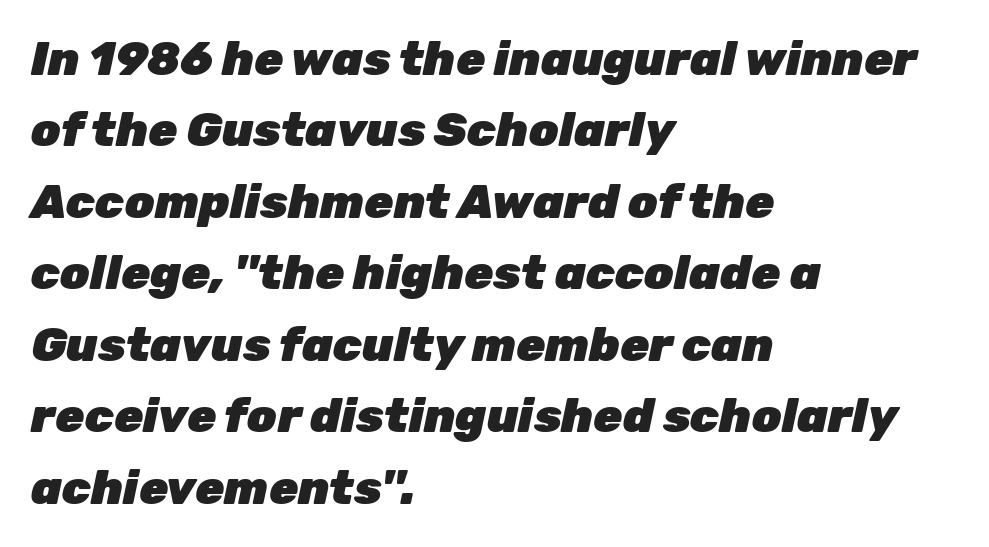
Q: Is the text bold? A: Yes.
Q: Is the text italic (slanted)? A: Yes, it leans right by about 12 degrees.
Q: Is the text underlined? A: No.
Q: How is the paragraph aligned? A: Left-aligned.
Q: Is the spacing between letters normal or unusually wide? A: Normal.
Q: Is the spacing between lines tight, normal or loose? A: Normal.
Q: Width (condensed, normal, or wide)? A: Normal.
Q: Stroke contrast? A: Low.
Q: x-height? A: Medium.
Q: Monospaced? A: No.
